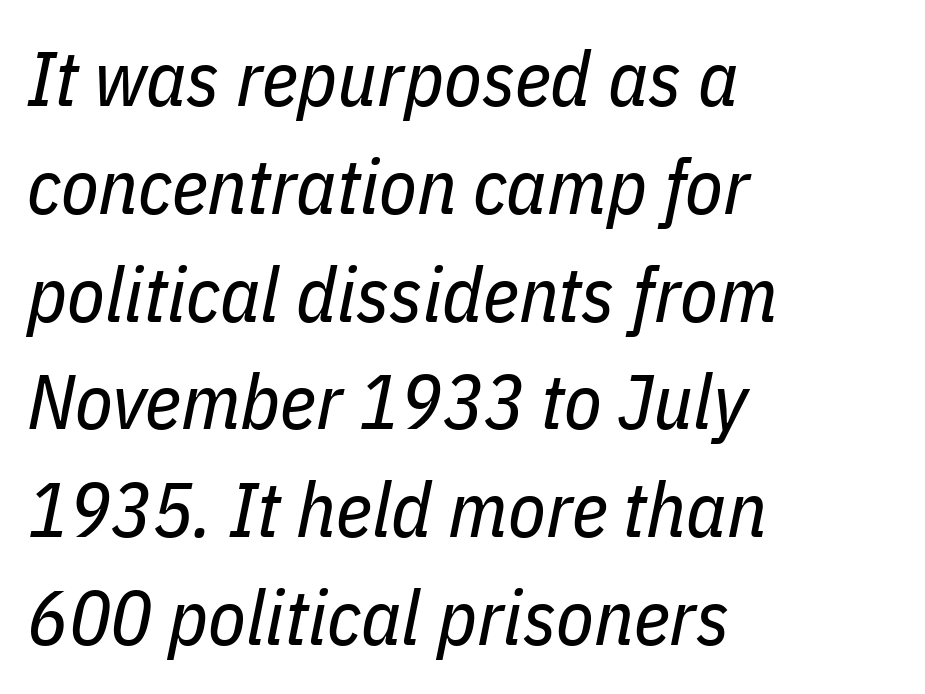
Stem width sits at or under what a default text font uses. Is this a fixed-width face? No — the glyphs have proportional, varying widths. The rendering keeps characters at their native spacing. The compositor pushed each line to the left boundary. Leading: standard.
